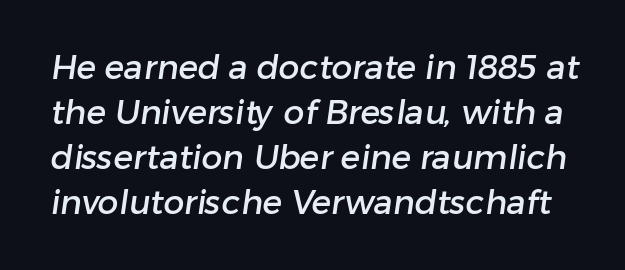
Regarding leading, the lines here are spaced in the standard way. Short note: letters normally spaced. Varying glyph widths throughout — classic text-font behaviour. The face used here is a sans, in the tradition of grotesques and geometrics. Any mark beneath the type? The region is blank.
